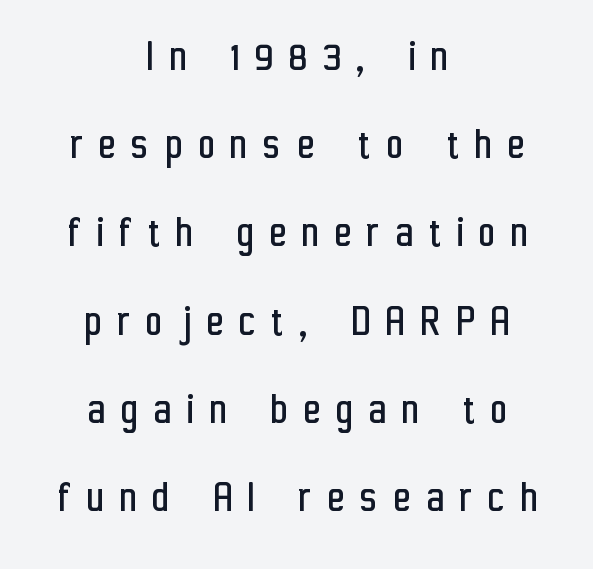
The image shows 45 px regular-weight, condensed sans-serif type, upright; set centered, loose line spacing (1.96x), unusually wide letter spacing (+0.36 em), not underlined; low stroke contrast and a medium x-height.
